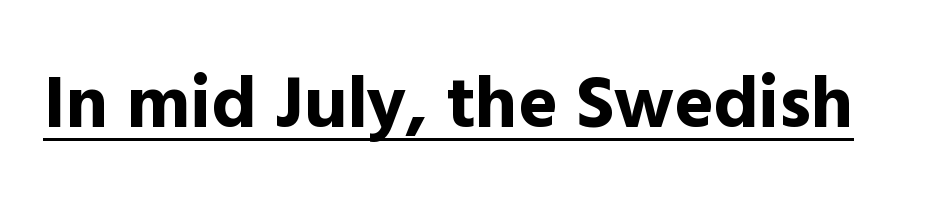
The type family on display is of the sans-serif kind. Between one letter and the next there's only the usual sliver of space. Notice how a bar underscores the lettering throughout. If you drew a line through each stem, it would be perfectly vertical.
